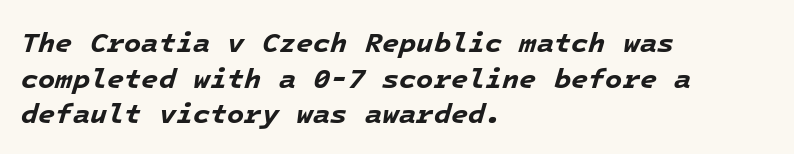
Q: Is the text bold? A: Yes.
Q: Is the text italic (slanted)? A: Yes, it leans right by about 16 degrees.
Q: Is the text underlined? A: No.
Q: How is the paragraph aligned? A: Left-aligned.
Q: Is the spacing between letters normal or unusually wide? A: Normal.
Q: Is the spacing between lines tight, normal or loose? A: Normal.
Q: Width (condensed, normal, or wide)? A: Normal.
Q: Stroke contrast? A: Low.
Q: x-height? A: Medium.
Q: Monospaced? A: Yes.
